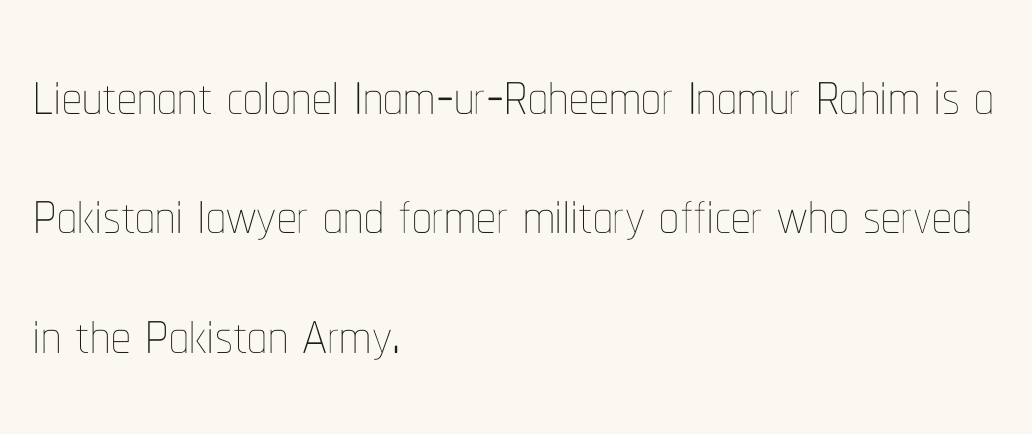
The specimen omits any rule beneath the text block's lines. Short and long lines alike share a common starting point at left. Varying glyph widths throughout — classic text-font behaviour. Stems here are at most as thick as an everyday book face.
